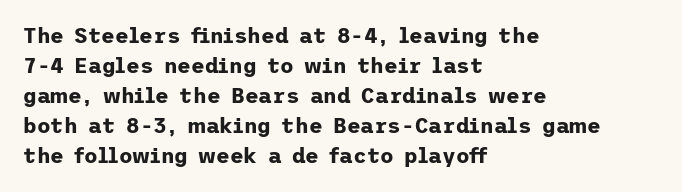
The font's upright variant was chosen for this text. These lines keep a tight, regular rhythm from letter to letter. Notice how thick the strokes are: this is what a full bold looks like. These lines sit exactly where default settings would place them.
